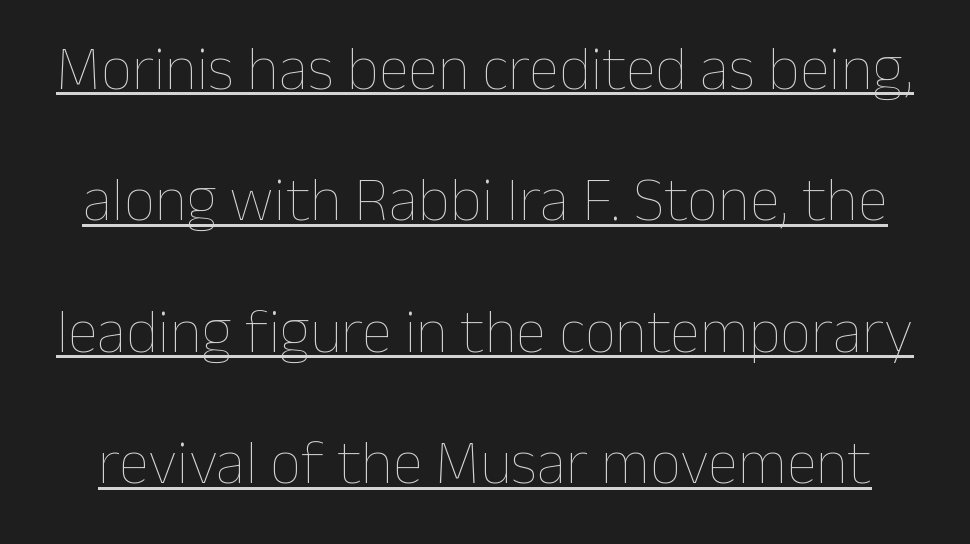
Compared with a typical body face, this is equally light or lighter still. This sample has the flowing, uneven cadence of proportional lettering. Students, note that the glyphs here touch the page at normal intervals. Leading is clearly above the norm, producing a sparse column.
